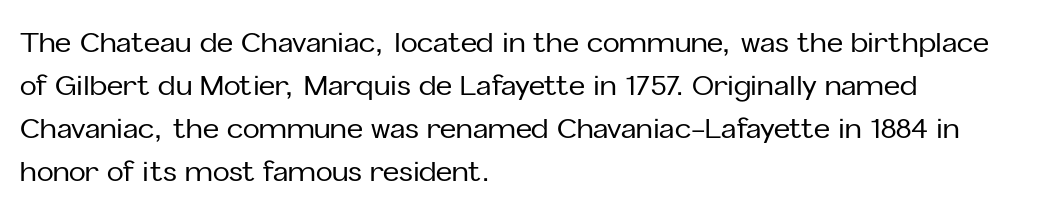
Q: Is the text italic (slanted)? A: No, it is upright.
Q: Is the typeface a serif or a sans-serif typeface? A: Sans-serif.
Q: Is the text underlined? A: No.
Q: How is the paragraph aligned? A: Left-aligned.
Q: Is the spacing between letters normal or unusually wide? A: Normal.
Q: Is the spacing between lines tight, normal or loose? A: Normal.
Q: Width (condensed, normal, or wide)? A: Normal.
Q: Stroke contrast? A: Low.
Q: x-height? A: Medium.
Q: Monospaced? A: No.
